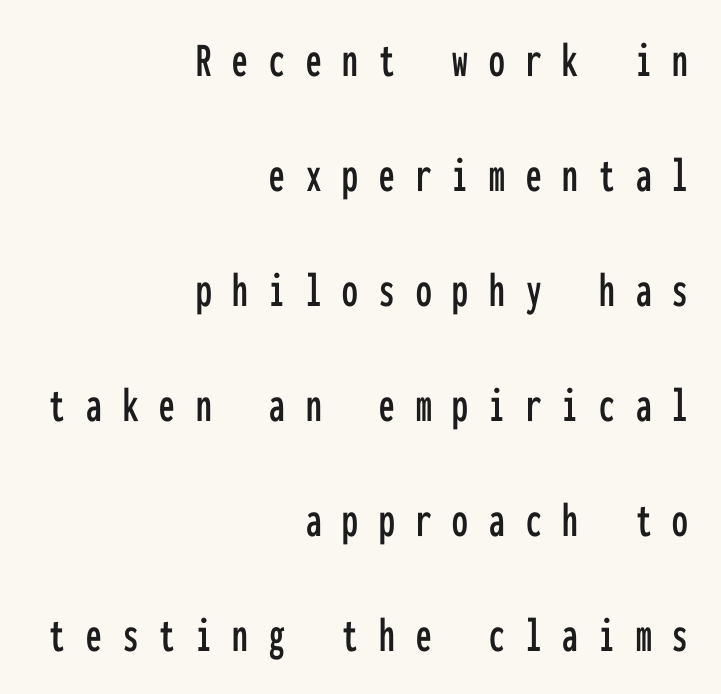
Line endings align vertically; line beginnings do not. Loose tracking; the words dissolve into strings of separated letters. Fixed-width glyphs throughout — classic coding-font behaviour. You can tell from the bare stems that sans-serif type was used. The specimen reads as upright at a glance. The passage shown is not underscored anywhere.
